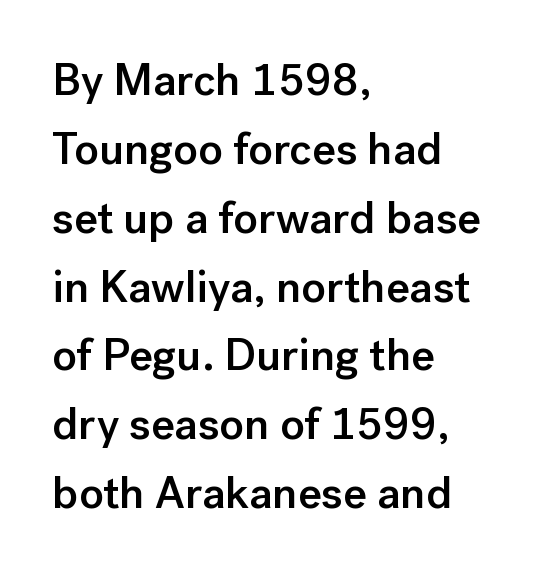
The image shows 45 px semibold sans-serif type, upright; set left-aligned, normal line spacing (1.53x), normal letter spacing, not underlined; low stroke contrast and a medium x-height.
